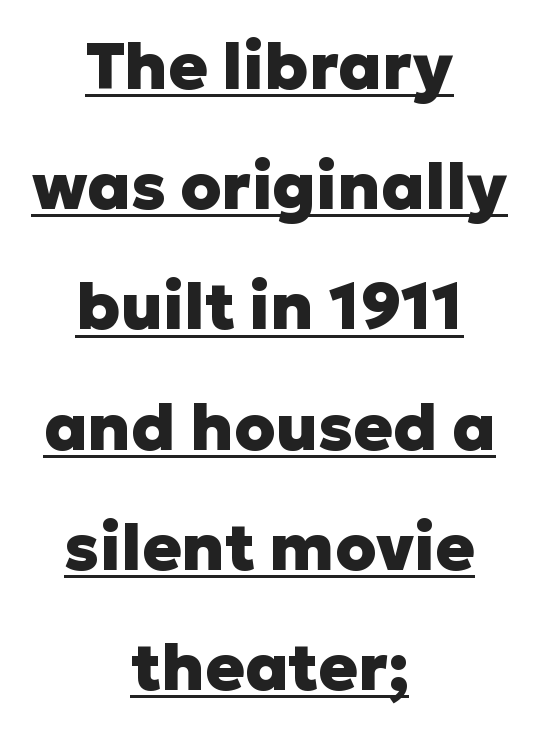
The image shows 65 px heavy sans-serif type, upright; set centered, line spacing 1.85x, normal letter spacing, underlined; low stroke contrast and a medium x-height.
